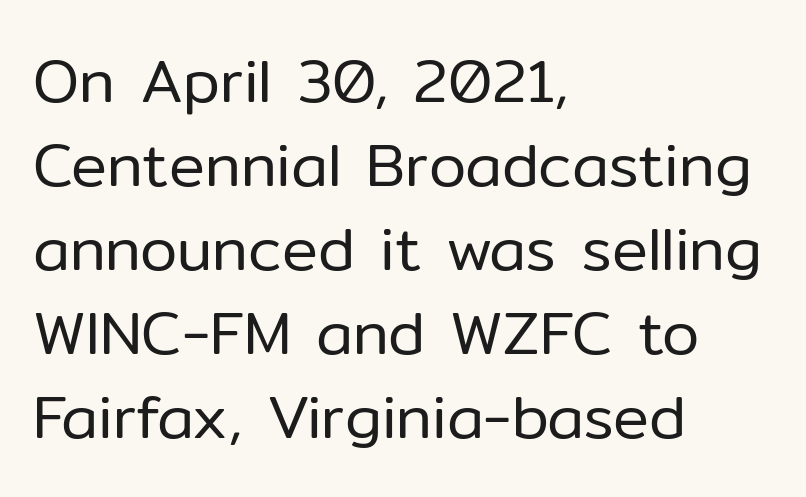
Q: Is the text bold? A: No.
Q: Is the text italic (slanted)? A: No, it is upright.
Q: Is the typeface a serif or a sans-serif typeface? A: Sans-serif.
Q: Is the text underlined? A: No.
Q: How is the paragraph aligned? A: Left-aligned.
Q: Is the spacing between letters normal or unusually wide? A: Normal.
Q: Is the spacing between lines tight, normal or loose? A: Normal.
Q: Width (condensed, normal, or wide)? A: Normal.
Q: Stroke contrast? A: Low.
Q: x-height? A: Medium.
Q: Monospaced? A: No.
